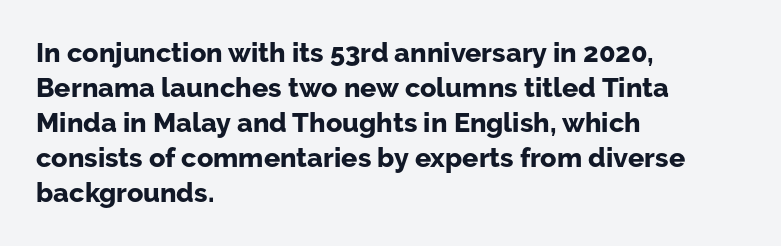
Is there much room between lines? A standard amount, neither cramped nor airy. Emphasis by weight is at full strength: bold. Each word holds together tightly as a unit, with standard inter-letter gaps. Rule under the text: the space is simply empty. Style check: upright. Does the copy run flush right? No — it runs flush left.
